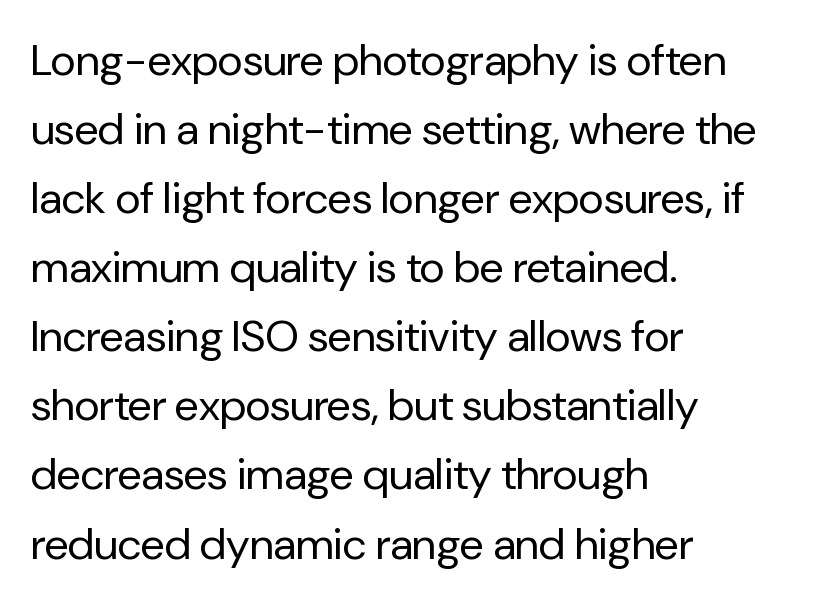
{"serif": "no", "italic": "no", "bold": "no", "weight": "regular", "width": "normal", "stroke_contrast": "low", "x_height": "medium", "monospaced": "no", "underline": "no", "align": "left", "line_spacing": "normal", "line_spacing_ratio": 1.57, "letter_spacing": "normal", "letter_spacing_em": 0.0, "glyph_px": 44}
